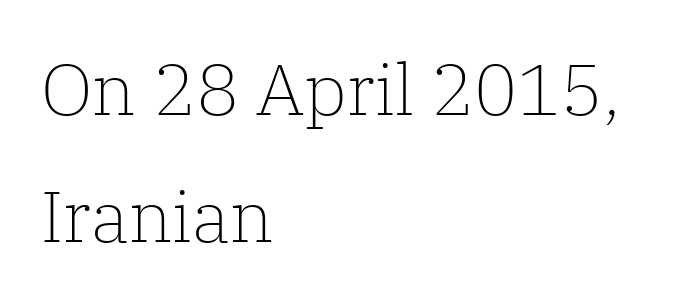
{"serif": "yes", "italic": "no", "bold": "no", "weight": "light", "width": "normal", "stroke_contrast": "low", "x_height": "medium", "monospaced": "no", "underline": "no", "align": "left", "line_spacing_ratio": 1.76, "letter_spacing": "normal", "letter_spacing_em": 0.0, "glyph_px": 72}
